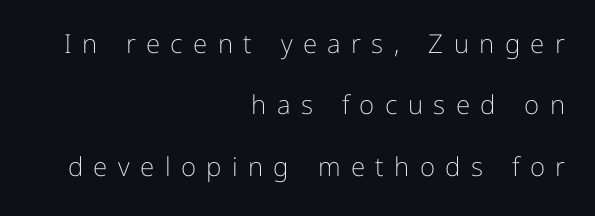
Q: Is the text bold? A: No.
Q: Is the text italic (slanted)? A: No, it is upright.
Q: Is the text underlined? A: No.
Q: How is the paragraph aligned? A: Right-aligned.
Q: Is the spacing between letters normal or unusually wide? A: Unusually wide.
Q: Is the spacing between lines tight, normal or loose? A: Loose.
